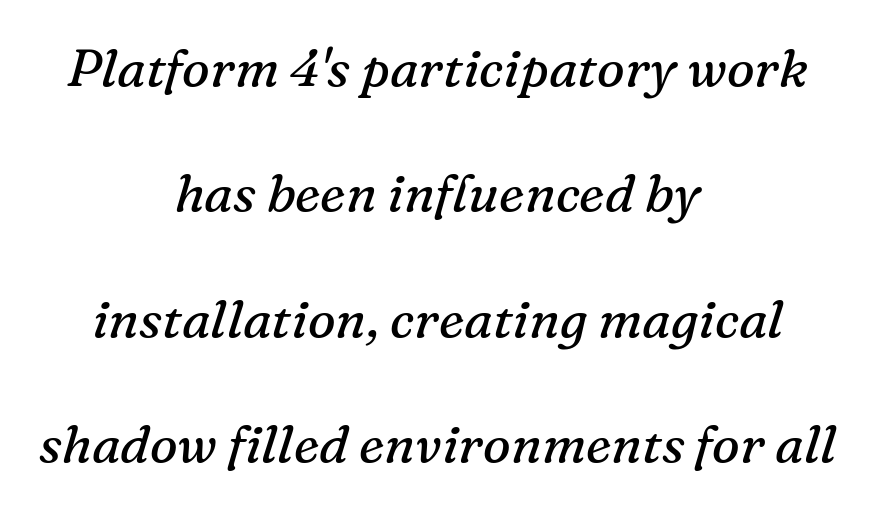
Q: Is the text bold? A: No.
Q: Is the text italic (slanted)? A: Yes, it leans right by about 16 degrees.
Q: Is the typeface a serif or a sans-serif typeface? A: Serif.
Q: Is the text underlined? A: No.
Q: How is the paragraph aligned? A: Centered.
Q: Is the spacing between letters normal or unusually wide? A: Normal.
Q: Is the spacing between lines tight, normal or loose? A: Loose.
Q: Width (condensed, normal, or wide)? A: Normal.
Q: Stroke contrast? A: Medium.
Q: x-height? A: Medium.
Q: Monospaced? A: No.
